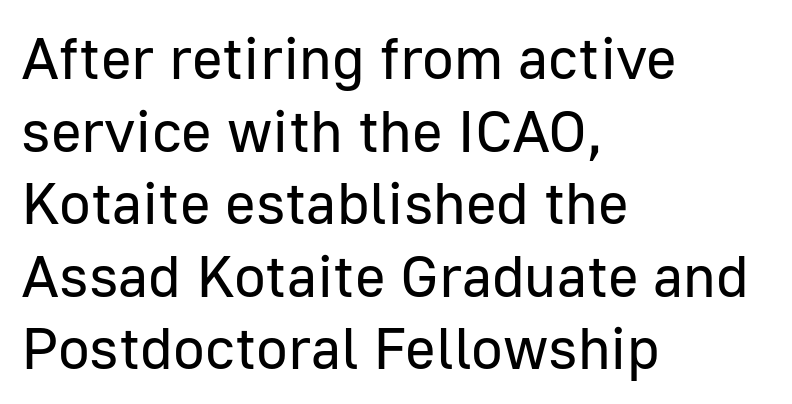
The rendering keeps characters at their native spacing. The rendering uses natural spacing where letterforms have individual widths. Stroke thickness stays within the range of a standard reading face or lighter. Line starts are locked; line ends wander. Quick note: underline off.
